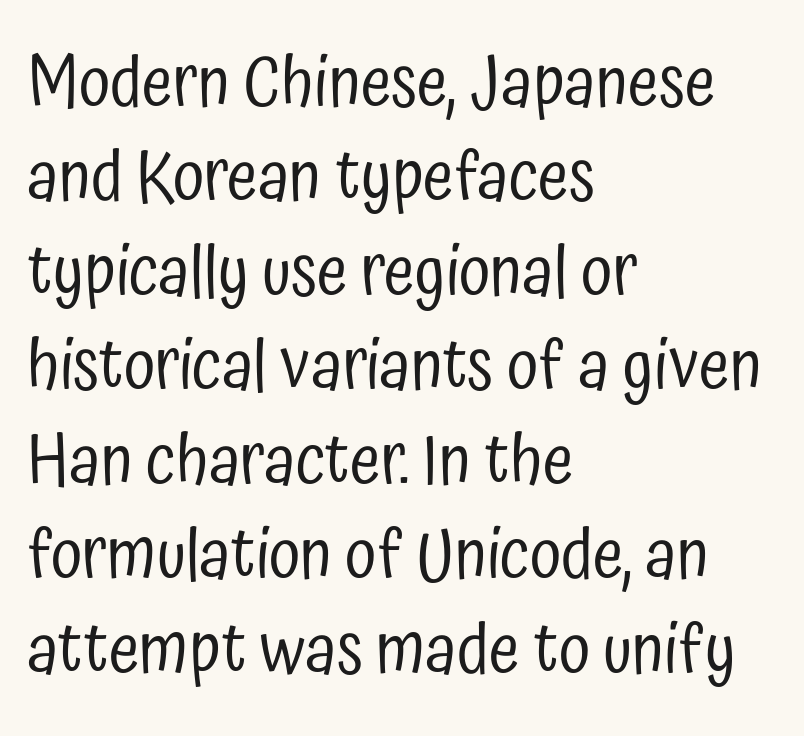
Q: Is the text bold? A: No.
Q: Is the text italic (slanted)? A: No, it is upright.
Q: Is the typeface a serif or a sans-serif typeface? A: Sans-serif.
Q: Is the text underlined? A: No.
Q: How is the paragraph aligned? A: Left-aligned.
Q: Is the spacing between letters normal or unusually wide? A: Normal.
Q: Is the spacing between lines tight, normal or loose? A: Normal.
Q: Width (condensed, normal, or wide)? A: Condensed.
Q: Stroke contrast? A: Low.
Q: x-height? A: Medium.
Q: Monospaced? A: No.
